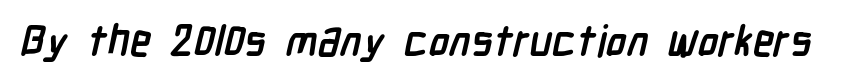
Q: Is the text bold? A: Yes.
Q: Is the typeface a serif or a sans-serif typeface? A: Sans-serif.
Q: Is the text underlined? A: No.
Q: Is the spacing between letters normal or unusually wide? A: Normal.
Q: Width (condensed, normal, or wide)? A: Condensed.
Q: Stroke contrast? A: Low.
Q: x-height? A: Medium.
Q: Monospaced? A: No.
